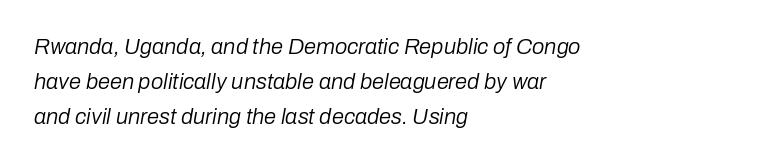
This is oblique type, the kind used for emphasis or titles. Rows of type keep a routine distance in the vertical direction. Only glyphs here, with clear space below each row. No extra ink here — the face is not bold. Nothing unusual about the tracking: characters are spaced as the font intends.
